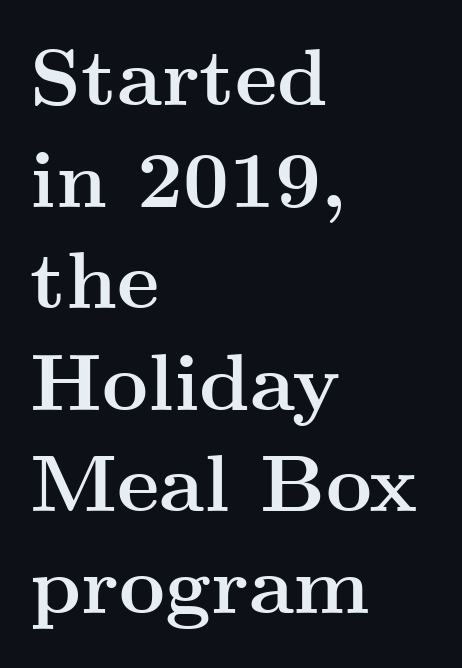
{"serif": "yes", "italic": "no", "bold": "yes", "weight": "semibold", "width": "wide", "stroke_contrast": "medium", "x_height": "small", "monospaced": "no", "underline": "no", "align": "left", "line_spacing": "normal", "line_spacing_ratio": 1.27, "letter_spacing": "normal", "letter_spacing_em": 0.0, "glyph_px": 80}
